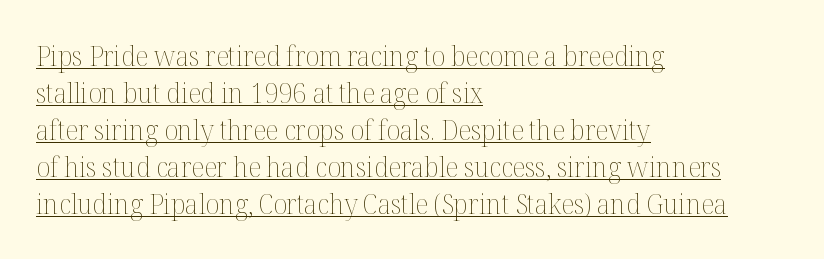
{"italic": "no", "bold": "no", "weight": "thin", "width": "normal", "stroke_contrast": "medium", "x_height": "medium", "monospaced": "no", "underline": "yes", "align": "left", "line_spacing": "normal", "line_spacing_ratio": 1.32, "letter_spacing": "normal", "letter_spacing_em": 0.0, "glyph_px": 28}
